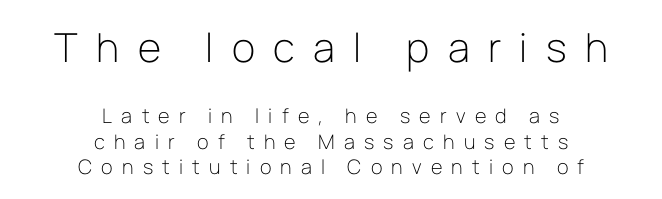
Clear beneath every line of the passage. I'd call this a sans setting — the letters go barefoot. Note the varied advance widths — an 'i' is clearly narrower than an 'm'. Spacing between characters has been opened up far beyond the box default. Casual observation: everything's sitting right in the middle. Does the bottom block carry the larger type? No, the top block does.
